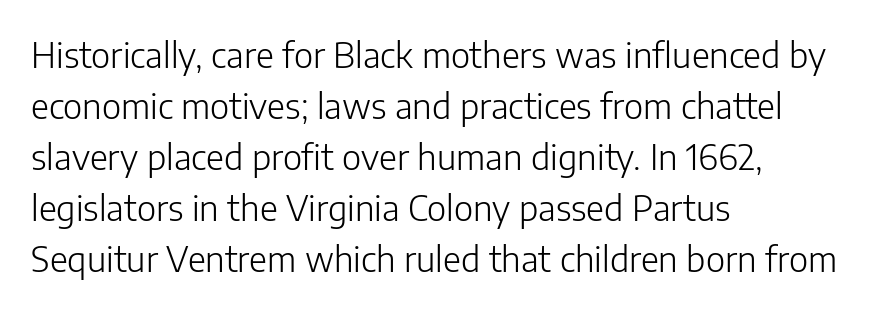
Q: Is the text bold? A: No.
Q: Is the text italic (slanted)? A: No, it is upright.
Q: Is the typeface a serif or a sans-serif typeface? A: Sans-serif.
Q: Is the text underlined? A: No.
Q: How is the paragraph aligned? A: Left-aligned.
Q: Is the spacing between letters normal or unusually wide? A: Normal.
Q: Is the spacing between lines tight, normal or loose? A: Normal.
Q: Width (condensed, normal, or wide)? A: Normal.
Q: Stroke contrast? A: Low.
Q: x-height? A: Medium.
Q: Monospaced? A: No.
